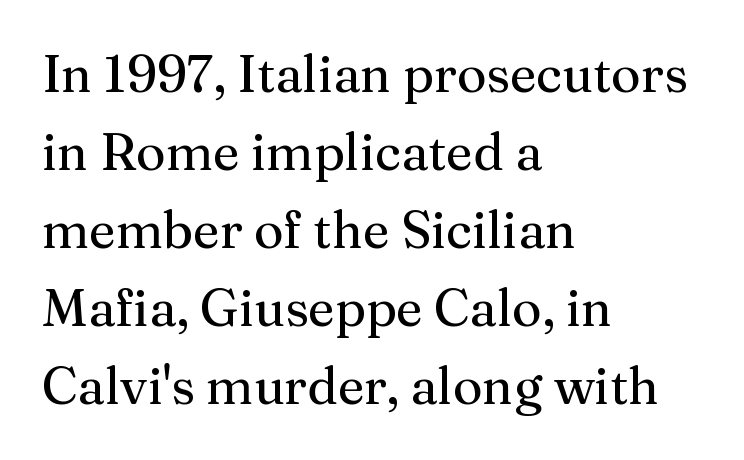
Q: Is the text italic (slanted)? A: No, it is upright.
Q: Is the typeface a serif or a sans-serif typeface? A: Serif.
Q: Is the text underlined? A: No.
Q: How is the paragraph aligned? A: Left-aligned.
Q: Is the spacing between letters normal or unusually wide? A: Normal.
Q: Is the spacing between lines tight, normal or loose? A: Normal.
Q: Width (condensed, normal, or wide)? A: Normal.
Q: Stroke contrast? A: Medium.
Q: x-height? A: Medium.
Q: Monospaced? A: No.
